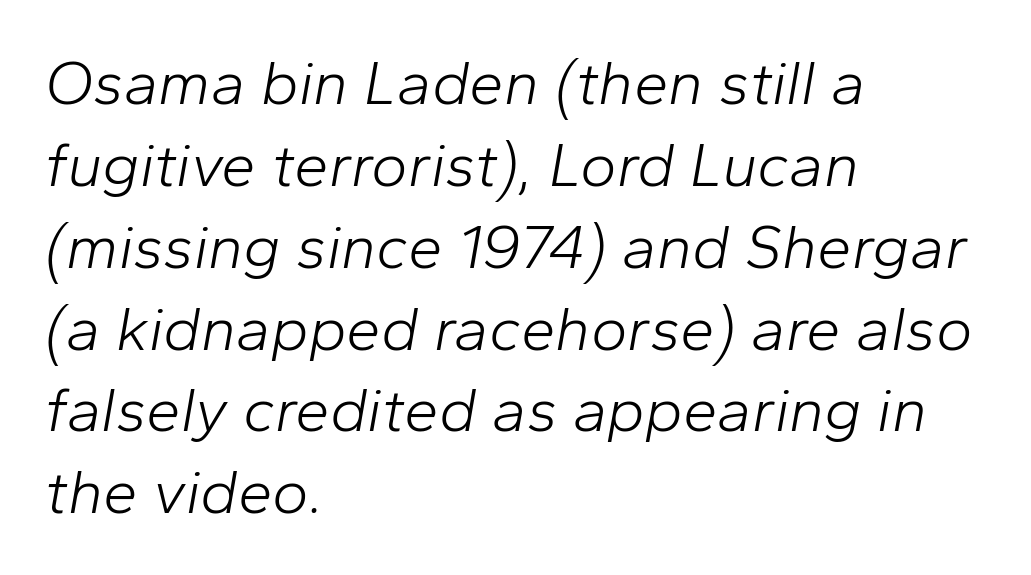
Leading: standard. Only glyphs here, with clear space below each row. A typesetter would call this proportional, since set widths differ per character. Layout note: lines flush left. The axis of the letterforms is tilted away from vertical.
